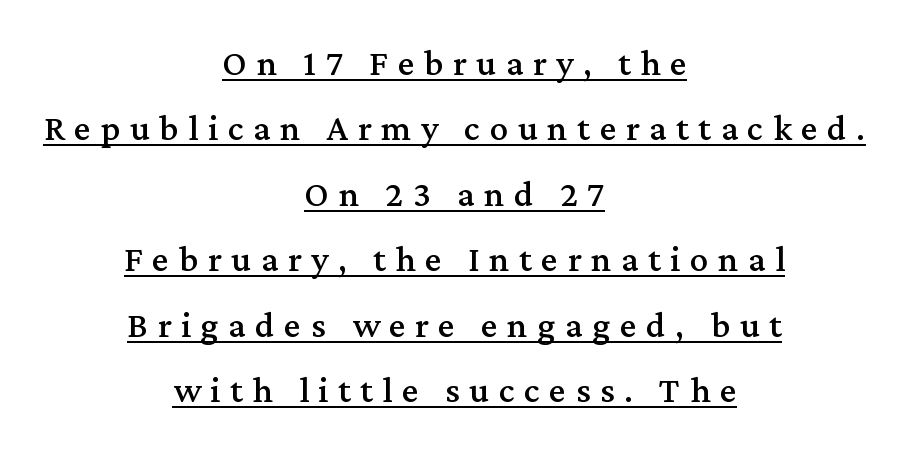
{"serif": "yes", "italic": "no", "width": "normal", "stroke_contrast": "medium", "x_height": "medium", "monospaced": "no", "underline": "yes", "align": "center", "line_spacing_ratio": 1.77, "letter_spacing": "wide", "letter_spacing_em": 0.26, "glyph_px": 37}
